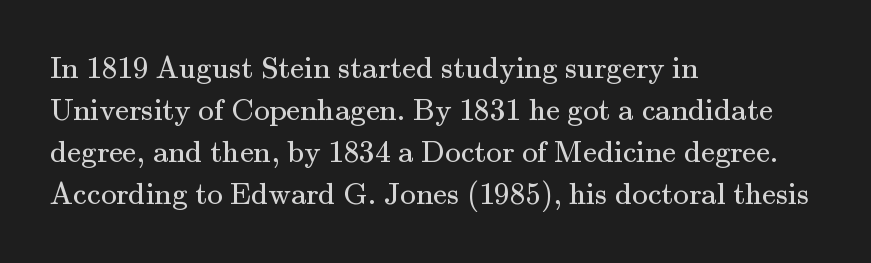
Q: Is the text bold? A: No.
Q: Is the text italic (slanted)? A: No, it is upright.
Q: Is the typeface a serif or a sans-serif typeface? A: Serif.
Q: Is the text underlined? A: No.
Q: How is the paragraph aligned? A: Left-aligned.
Q: Is the spacing between letters normal or unusually wide? A: Normal.
Q: Is the spacing between lines tight, normal or loose? A: Normal.
Q: Width (condensed, normal, or wide)? A: Normal.
Q: Stroke contrast? A: Medium.
Q: x-height? A: Small.
Q: Monospaced? A: No.
